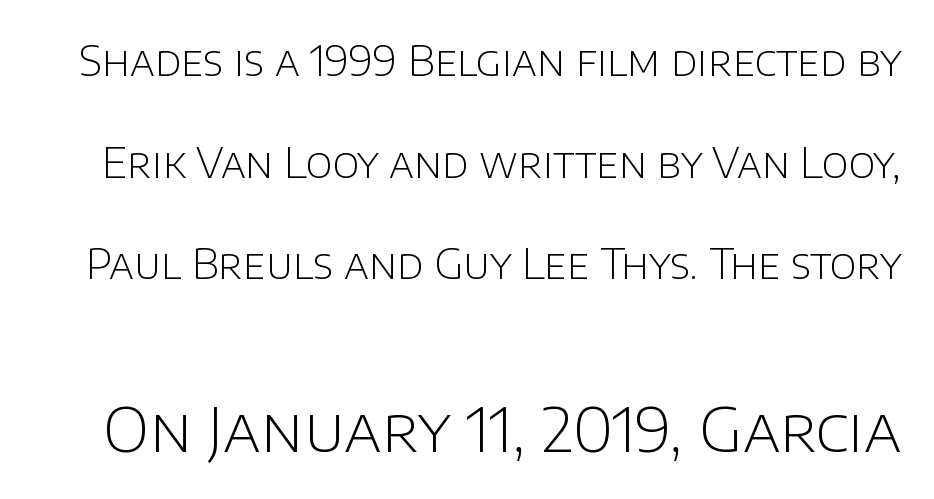
A typesetter would call this proportional, since set widths differ per character. Glyph-to-glyph distance matches everyday printed text. Bigger letters appear in the bottom chunk; the top chunk is reduced. The vertical gap from one line to the next is large.
